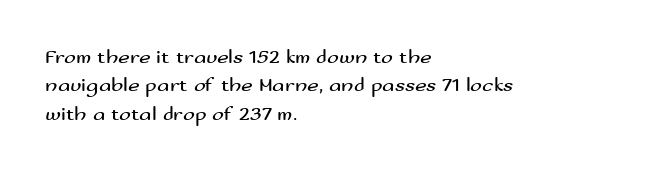
{"italic": "no", "bold": "no", "underline": "no", "align": "left", "line_spacing": "normal", "line_spacing_ratio": 1.42, "letter_spacing": "normal", "letter_spacing_em": 0.0, "glyph_px": 20}
